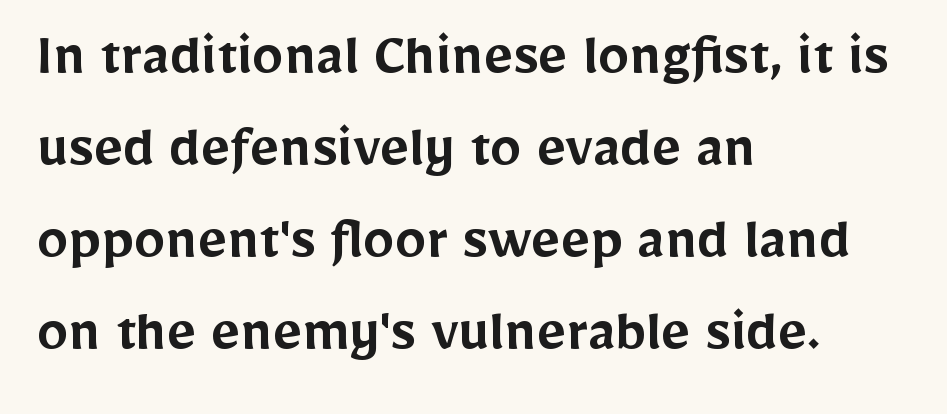
The image shows 63 px semibold sans-serif type, upright; set left-aligned, normal line spacing (1.46x), normal letter spacing, not underlined; low stroke contrast and a medium x-height.
